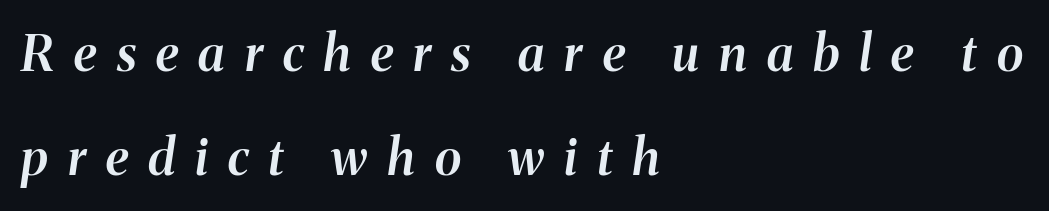
The image shows 50 px semibold type, italic (leaning right); set left-aligned, loose line spacing (2.09x), unusually wide letter spacing (+0.4 em), not underlined; medium stroke contrast and a medium x-height.
